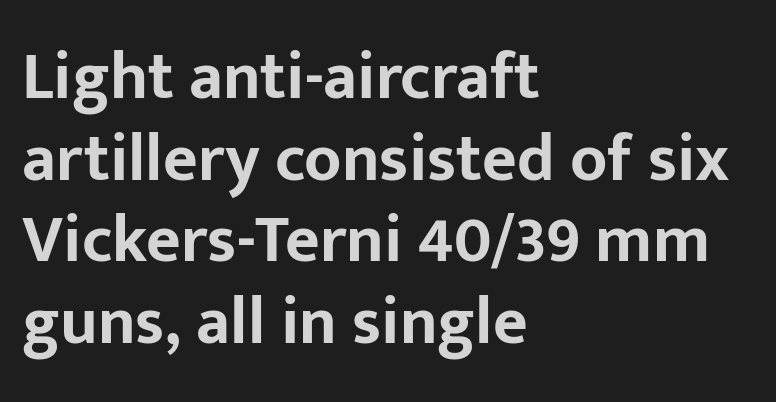
It's the straight-up-and-down kind of type. Do the characters align in a grid? No, the font is proportional. Line beginnings align vertically; line endings do not. Serif or sans? Sans — the stroke terminals are bare.
